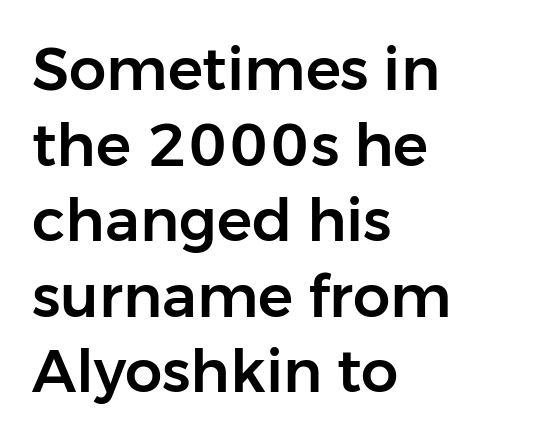
Each letter keeps its own natural width here, so spacing adapts to shape. Vertically, the passage feels balanced, rows spaced as you'd expect. Ordinary non-slanted type is in use. Rule under the text: the space is simply empty. The ragged edge is on the right, which tells us the setting is flush left. There is no visible air inserted between adjacent glyphs.
